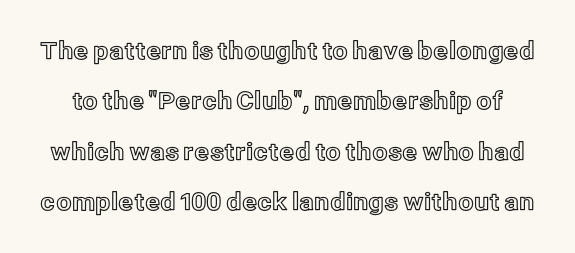
The image shows 24 px text type, upright; set loose line spacing (2.1x), normal letter spacing, not underlined.
